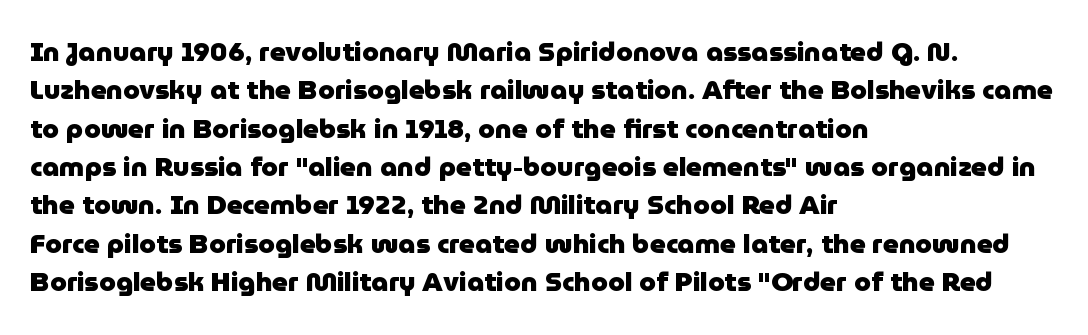
Glyph-to-glyph distance matches everyday printed text. Notice how thick the strokes are: this is what a full bold looks like. A normal amount of white space separates one row of letters from the next. Only glyphs here, with clear space below each row. Vertical strokes here are truly vertical.
